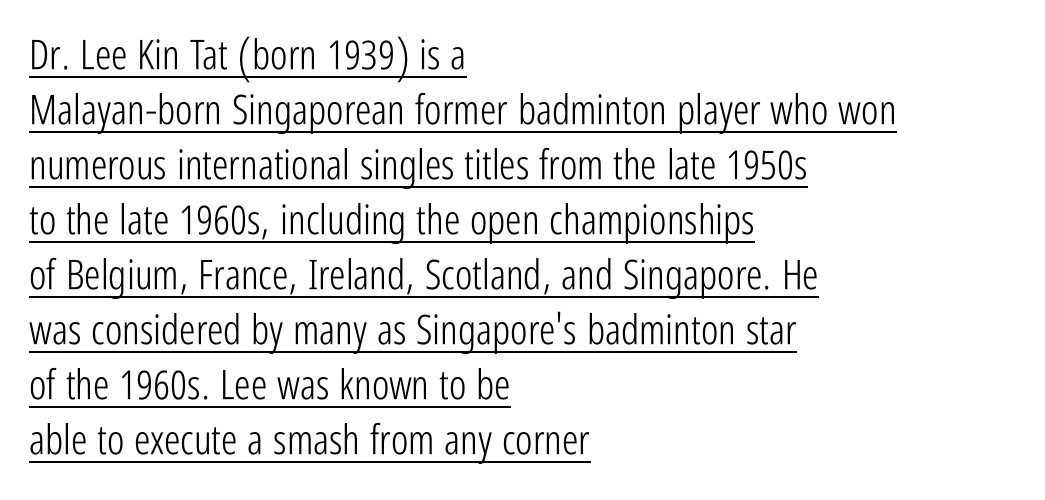
The passage shown is not bold in any degree. Each letter's strokes conclude bluntly, with no projecting serifs. The lines sit at an ordinary, default distance from one another. Posture: vertical. Inter-character spacing is left at the font's built-in metrics.
